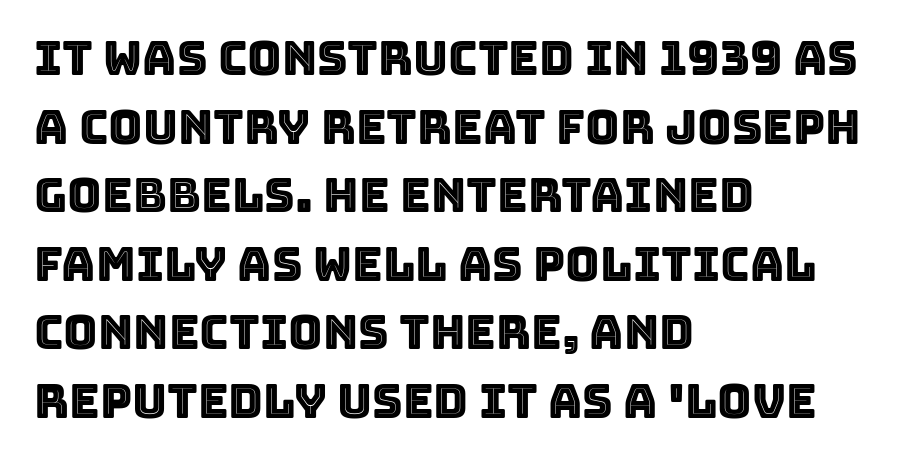
The image shows 47 px text type, upright; set left-aligned, normal line spacing (1.46x), normal letter spacing, not underlined; a large x-height.
